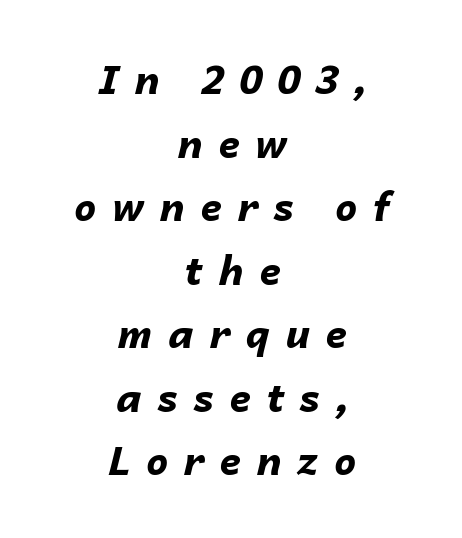
Q: Is the text bold? A: Yes.
Q: Is the text italic (slanted)? A: Yes, it leans right by about 14 degrees.
Q: Is the text underlined? A: No.
Q: How is the paragraph aligned? A: Centered.
Q: Is the spacing between letters normal or unusually wide? A: Unusually wide.
Q: Is the spacing between lines tight, normal or loose? A: Normal.
Q: Width (condensed, normal, or wide)? A: Normal.
Q: Stroke contrast? A: Low.
Q: x-height? A: Medium.
Q: Monospaced? A: No.
